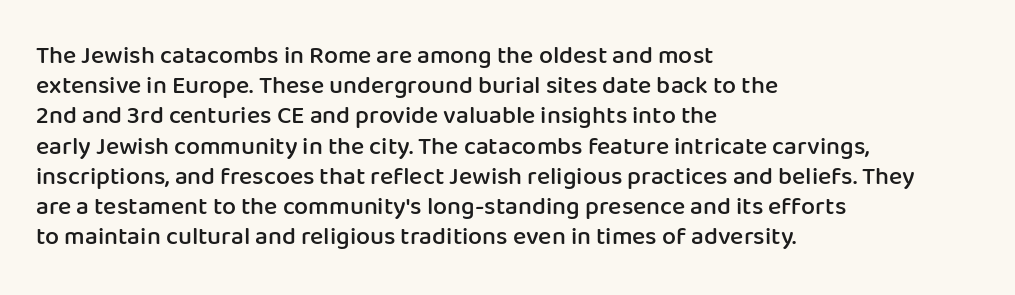
The image shows 25 px text type, upright; set left-aligned, line spacing 1.21x, normal letter spacing, not underlined.
